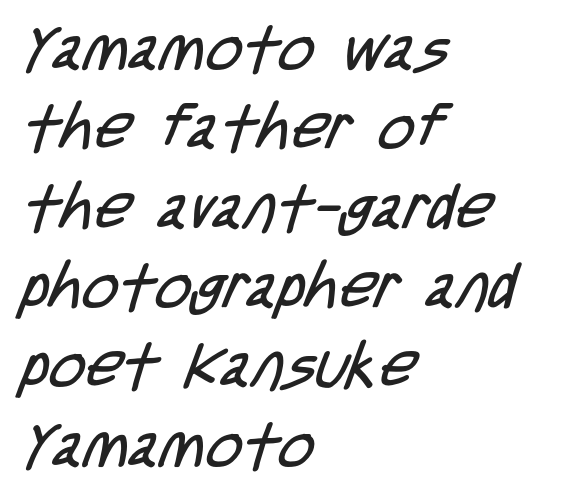
{"serif": "no", "bold": "no", "weight": "regular", "width": "condensed", "stroke_contrast": "low", "x_height": "large", "monospaced": "no", "underline": "no", "align": "left", "line_spacing": "normal", "line_spacing_ratio": 1.28, "letter_spacing": "normal", "letter_spacing_em": 0.0, "glyph_px": 62}
